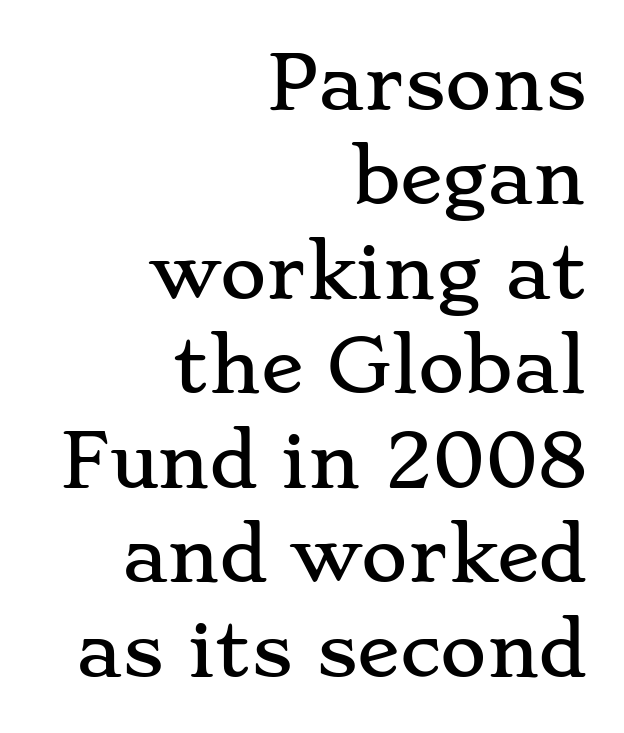
{"serif": "yes", "italic": "no", "width": "wide", "stroke_contrast": "low", "x_height": "small", "monospaced": "no", "underline": "no", "align": "right", "line_spacing": "normal", "line_spacing_ratio": 1.33, "letter_spacing": "normal", "letter_spacing_em": 0.0, "glyph_px": 71}
